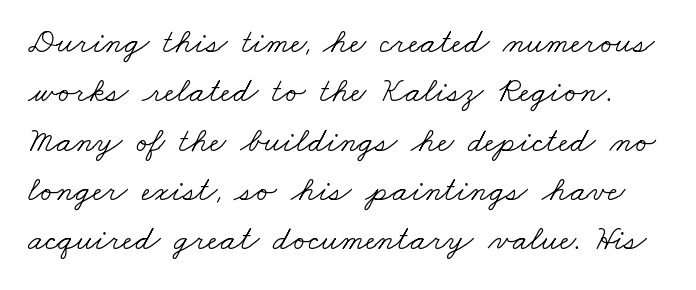
{"serif": "yes", "bold": "no", "weight": "light", "width": "wide", "stroke_contrast": "low", "x_height": "small", "monospaced": "no", "underline": "no", "line_spacing": "normal", "line_spacing_ratio": 1.41, "letter_spacing": "normal", "letter_spacing_em": 0.0, "glyph_px": 35}
